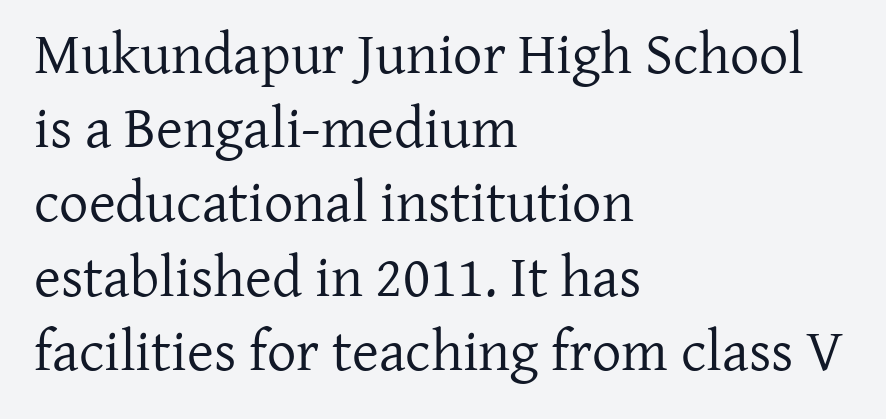
The image shows 58 px regular-weight serif type, upright; set left-aligned, normal line spacing (1.28x), normal letter spacing, not underlined; low stroke contrast and a medium x-height.
